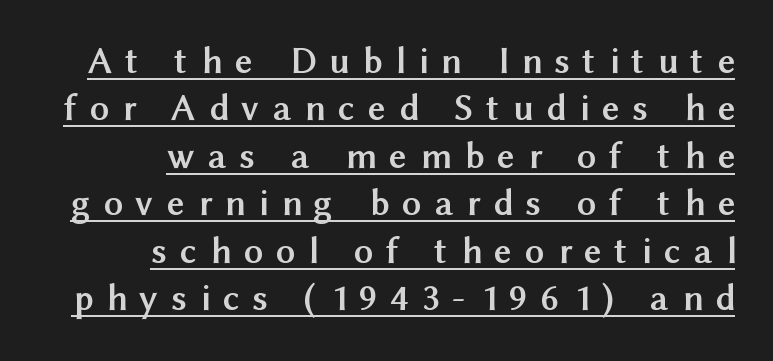
Q: Is the text bold? A: Yes.
Q: Is the text italic (slanted)? A: No, it is upright.
Q: Is the typeface a serif or a sans-serif typeface? A: Sans-serif.
Q: Is the text underlined? A: Yes.
Q: How is the paragraph aligned? A: Right-aligned.
Q: Is the spacing between letters normal or unusually wide? A: Unusually wide.
Q: Is the spacing between lines tight, normal or loose? A: Normal.
Q: Width (condensed, normal, or wide)? A: Normal.
Q: Stroke contrast? A: Medium.
Q: x-height? A: Medium.
Q: Monospaced? A: No.
